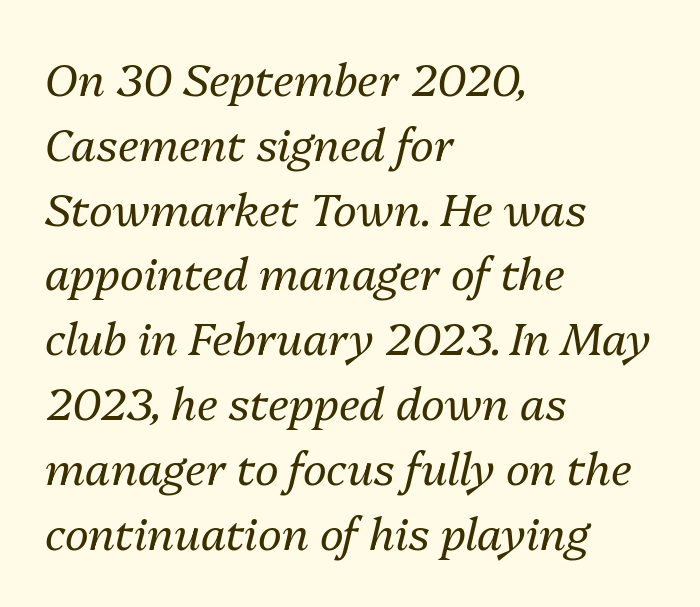
Q: Is the text bold? A: No.
Q: Is the text italic (slanted)? A: Yes, it leans right by about 13 degrees.
Q: Is the text underlined? A: No.
Q: How is the paragraph aligned? A: Left-aligned.
Q: Is the spacing between letters normal or unusually wide? A: Normal.
Q: Is the spacing between lines tight, normal or loose? A: Normal.
Q: Width (condensed, normal, or wide)? A: Normal.
Q: Stroke contrast? A: Medium.
Q: x-height? A: Medium.
Q: Monospaced? A: No.
